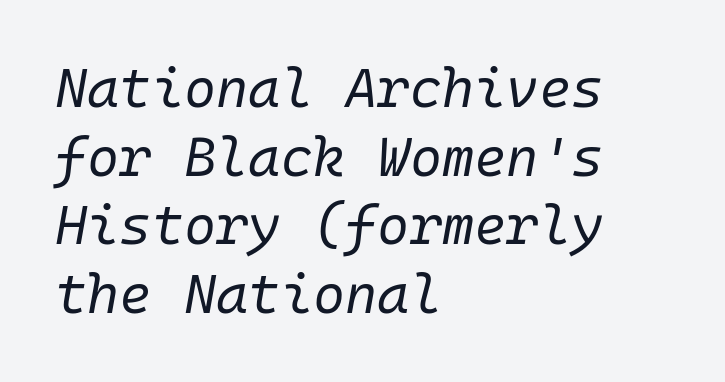
The image shows 55 px regular-weight type, italic (leaning right); set left-aligned, normal line spacing (1.25x), normal letter spacing, not underlined; low stroke contrast and a medium x-height.
